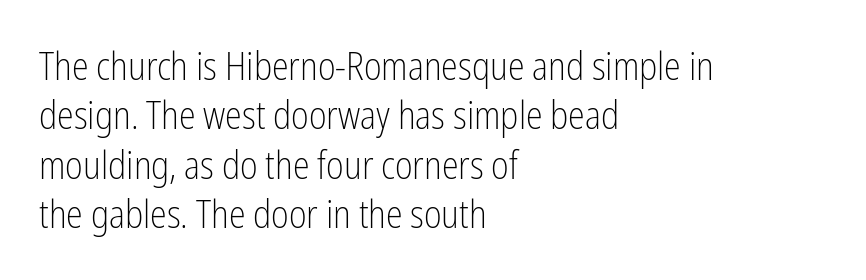
Q: Is the text bold? A: No.
Q: Is the text italic (slanted)? A: No, it is upright.
Q: Is the typeface a serif or a sans-serif typeface? A: Sans-serif.
Q: Is the text underlined? A: No.
Q: How is the paragraph aligned? A: Left-aligned.
Q: Is the spacing between letters normal or unusually wide? A: Normal.
Q: Is the spacing between lines tight, normal or loose? A: Normal.
Q: Width (condensed, normal, or wide)? A: Condensed.
Q: Stroke contrast? A: Low.
Q: x-height? A: Medium.
Q: Monospaced? A: No.
